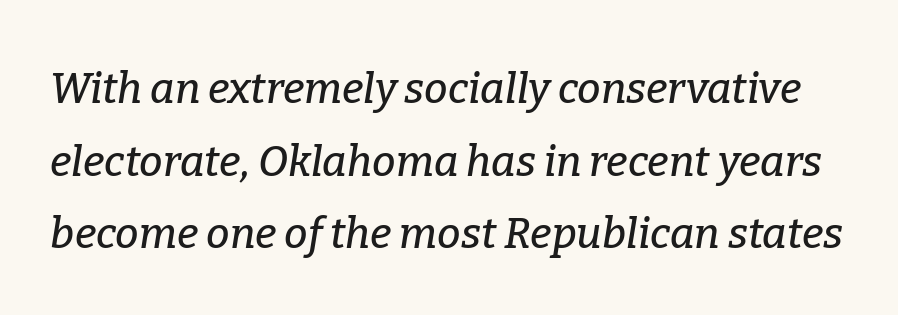
How are the letters spaced? Ordinarily, with no added tracking. Small tapered or slab feet sit at the stroke ends, so this counts as serif. Slant detected: the letters are inclined. Varying glyph widths throughout — classic text-font behaviour. Has an underline been added? It has not.
